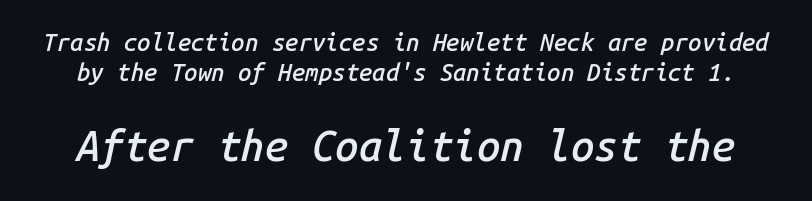
Q: Is the text bold? A: Semi-bold.
Q: Is the text italic (slanted)? A: Yes, it leans right by about 14 degrees.
Q: Is the text underlined? A: No.
Q: Is the spacing between letters normal or unusually wide? A: Normal.
Q: Which block of text is set in a larger size, the first (top) or the second (bottom)? A: The second (bottom) one.
Q: Width (condensed, normal, or wide)? A: Normal.
Q: Stroke contrast? A: Low.
Q: x-height? A: Medium.
Q: Monospaced? A: Yes.
